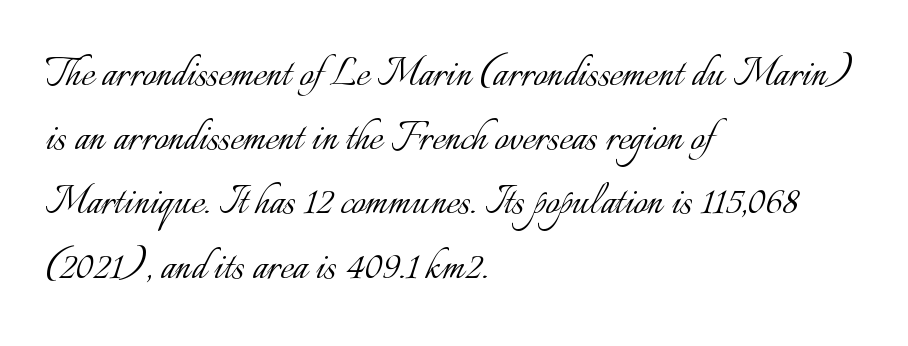
Q: Is the text bold? A: No.
Q: Is the text italic (slanted)? A: Yes.
Q: Is the text underlined? A: No.
Q: How is the paragraph aligned? A: Left-aligned.
Q: Is the spacing between letters normal or unusually wide? A: Normal.
Q: Is the spacing between lines tight, normal or loose? A: Normal.
Q: Width (condensed, normal, or wide)? A: Normal.
Q: Stroke contrast? A: Low.
Q: x-height? A: Small.
Q: Monospaced? A: No.
